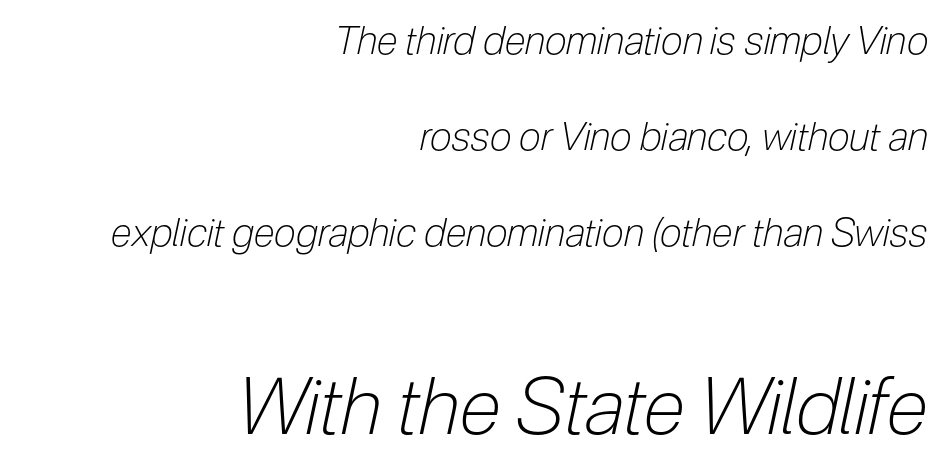
Each letter keeps its own natural width here, so spacing adapts to shape. Glance below the letters and you will spot only blank space. This rendering uses right alignment, leaving the left contour irregular. The block sitting lower on the canvas is the one with enlarged characters.
